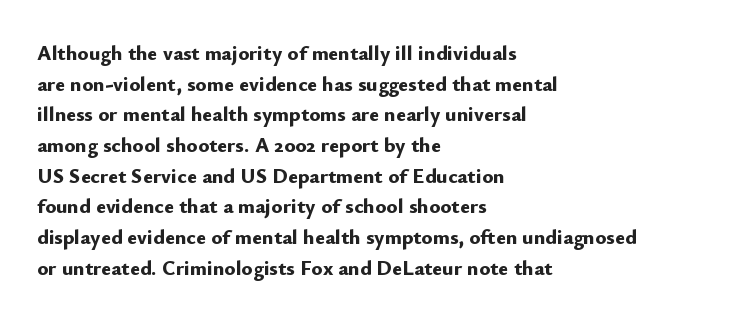
Q: Is the text bold? A: Yes.
Q: Is the text italic (slanted)? A: No, it is upright.
Q: Is the text underlined? A: No.
Q: How is the paragraph aligned? A: Left-aligned.
Q: Is the spacing between letters normal or unusually wide? A: Normal.
Q: Is the spacing between lines tight, normal or loose? A: Normal.
